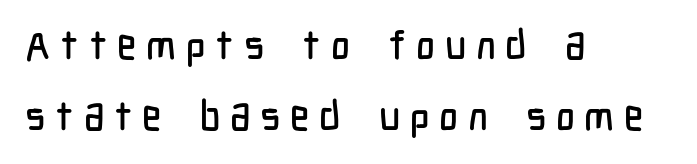
{"serif": "no", "italic": "no", "width": "condensed", "stroke_contrast": "low", "x_height": "medium", "monospaced": "no", "underline": "no", "align": "left", "line_spacing_ratio": 1.74, "letter_spacing": "wide", "letter_spacing_em": 0.24, "glyph_px": 41}
